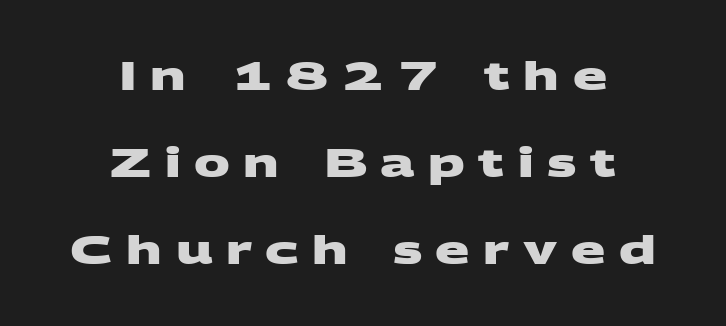
Leading is clearly above the norm, producing a sparse column. Rule under the text: the space is simply empty. The strokes are fattened all the way to bold. The letters carry no serifs — their stems end cleanly without finishing strokes. Every row of glyphs is offset so its center matches the block's center.
